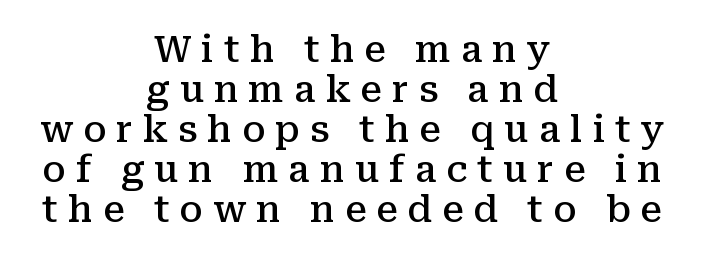
The image shows 36 px semibold serif type, upright; set centered, tight line spacing (1.11x), unusually wide letter spacing (+0.28 em), not underlined; medium stroke contrast and a medium x-height.
